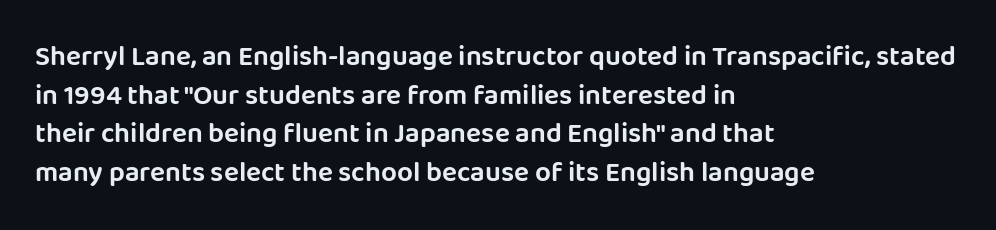
Horizontal alignment here is leftward, the default for most running prose. The lettering holds an erect, upright posture throughout. The gap between lines stays unmarked. The vertical gap from one line to the next is medium.
